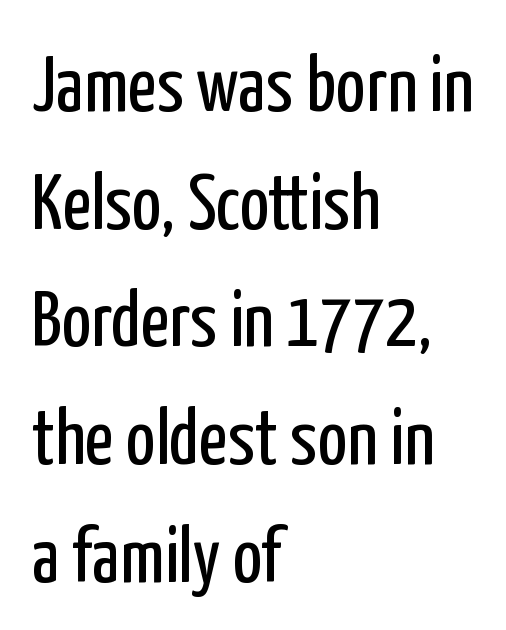
{"serif": "no", "italic": "no", "bold": "no", "weight": "regular", "width": "condensed", "stroke_contrast": "low", "x_height": "medium", "monospaced": "no", "underline": "no", "align": "left", "line_spacing": "normal", "line_spacing_ratio": 1.49, "letter_spacing": "normal", "letter_spacing_em": 0.0, "glyph_px": 79}
